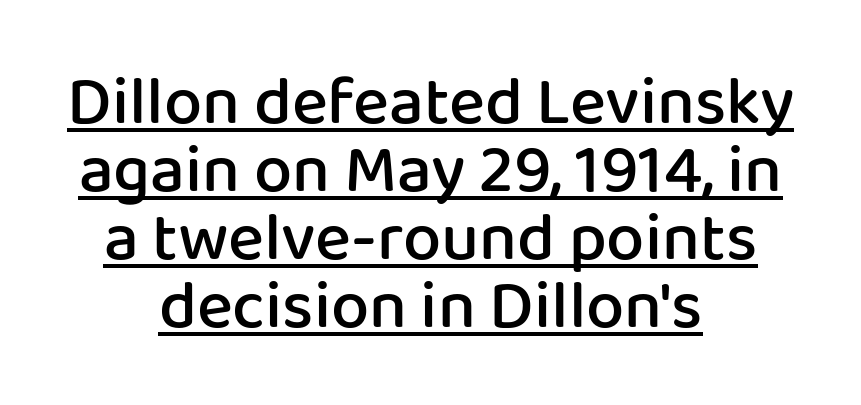
Q: Is the text bold? A: Semi-bold.
Q: Is the text italic (slanted)? A: No, it is upright.
Q: Is the typeface a serif or a sans-serif typeface? A: Sans-serif.
Q: Is the text underlined? A: Yes.
Q: How is the paragraph aligned? A: Centered.
Q: Is the spacing between letters normal or unusually wide? A: Normal.
Q: Is the spacing between lines tight, normal or loose? A: Tight.
Q: Width (condensed, normal, or wide)? A: Normal.
Q: Stroke contrast? A: Low.
Q: x-height? A: Medium.
Q: Monospaced? A: No.
